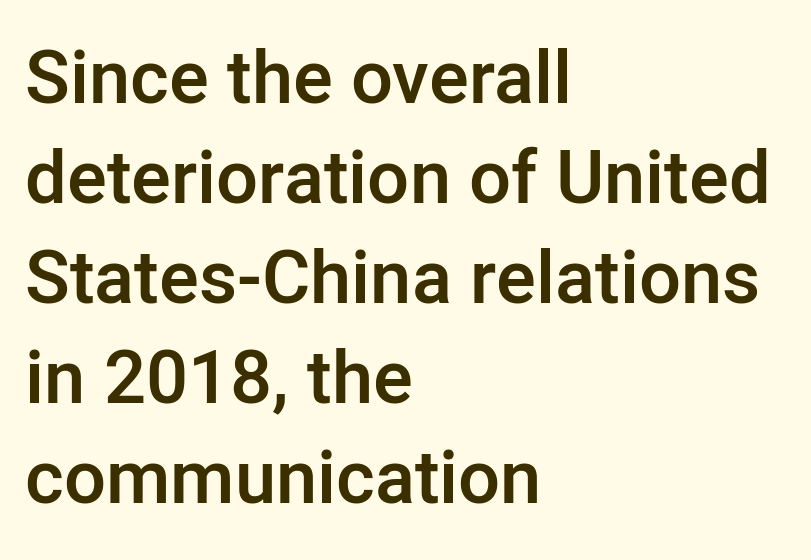
In terms of leading, this rendering sits right in the middle. The strokes are fattened partway — semibold, not bold. Short and long lines alike share a common starting point at left. Does the type have serifs? No, each stem ends abruptly. The tracking reads as untouched default to a designer's eye. Here the designer chose a conventional face with non-uniform glyph widths.
